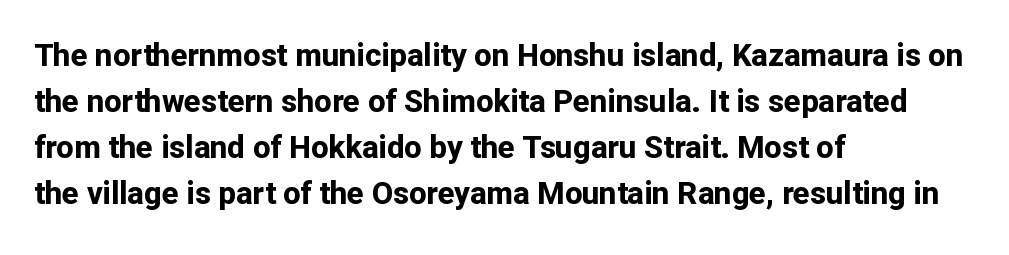
Q: Is the text bold? A: Yes.
Q: Is the text italic (slanted)? A: No, it is upright.
Q: Is the typeface a serif or a sans-serif typeface? A: Sans-serif.
Q: Is the text underlined? A: No.
Q: How is the paragraph aligned? A: Left-aligned.
Q: Is the spacing between letters normal or unusually wide? A: Normal.
Q: Is the spacing between lines tight, normal or loose? A: Normal.
Q: Width (condensed, normal, or wide)? A: Normal.
Q: Stroke contrast? A: Low.
Q: x-height? A: Medium.
Q: Monospaced? A: No.
